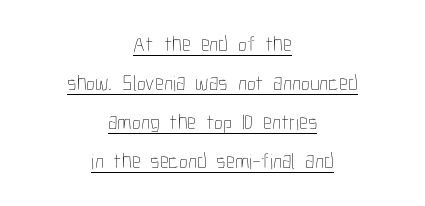
The image shows 22 px text type, upright; set centered, line spacing 1.77x, normal letter spacing, underlined.
